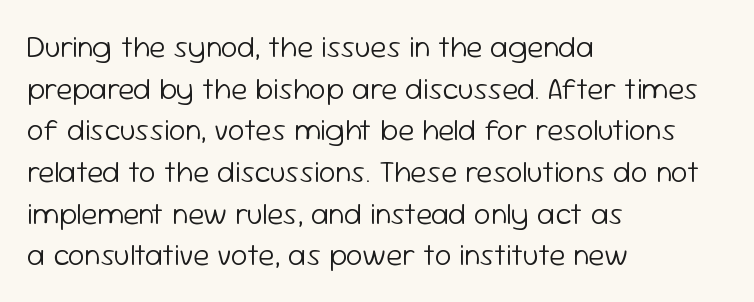
{"serif": "no", "italic": "no", "bold": "no", "weight": "light", "width": "normal", "stroke_contrast": "low", "x_height": "medium", "monospaced": "no", "underline": "no", "align": "left", "line_spacing": "normal", "line_spacing_ratio": 1.39, "letter_spacing": "normal", "letter_spacing_em": 0.0, "glyph_px": 30}
